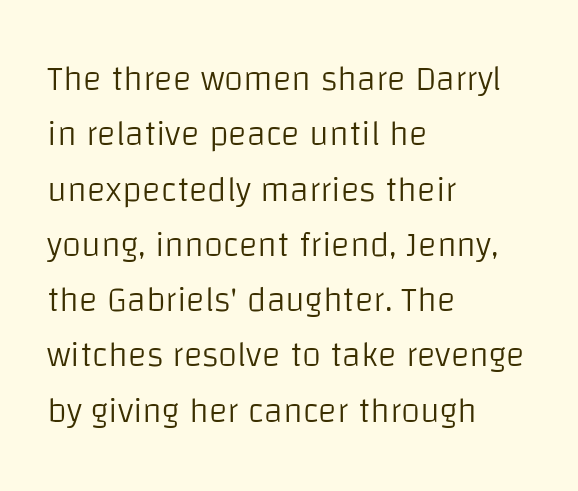
The image shows 35 px light sans-serif type, upright; set left-aligned, normal line spacing (1.58x), normal letter spacing, not underlined; low stroke contrast and a large x-height.
